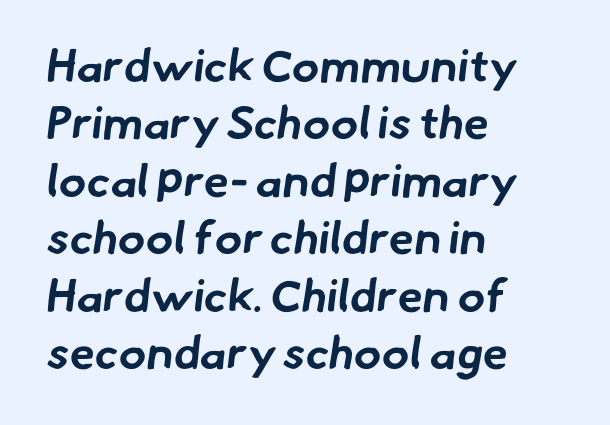
{"serif": "no", "bold": "yes", "weight": "bold", "width": "normal", "stroke_contrast": "low", "x_height": "small", "monospaced": "no", "underline": "no", "align": "left", "line_spacing": "normal", "line_spacing_ratio": 1.25, "letter_spacing": "normal", "letter_spacing_em": 0.0, "glyph_px": 46}
